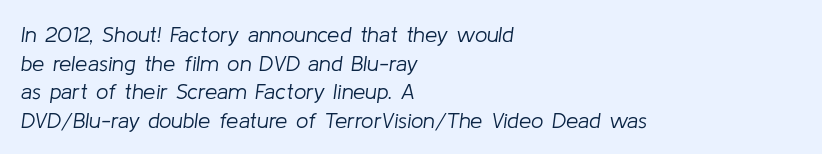
{"italic": "yes", "lean": "right", "slant_degrees": 8, "bold": "no", "underline": "no", "align": "left", "line_spacing": "normal", "line_spacing_ratio": 1.3, "letter_spacing": "normal", "letter_spacing_em": 0.0, "glyph_px": 22}
